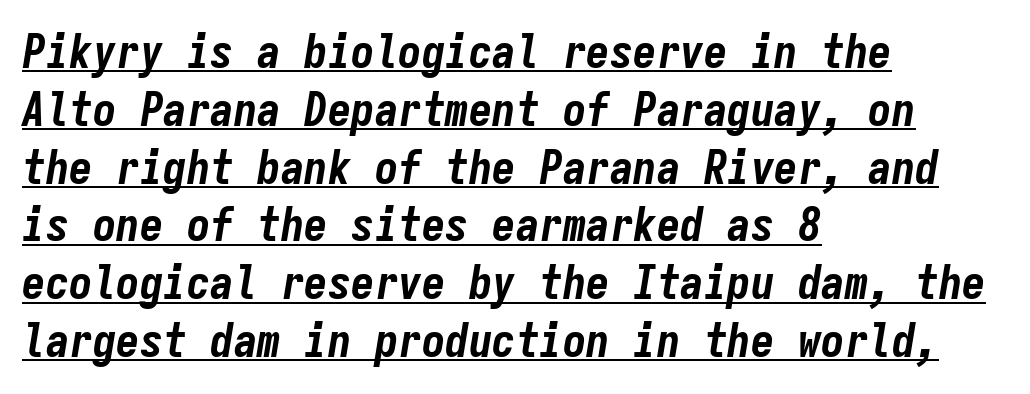
{"italic": "yes", "lean": "right", "slant_degrees": 9, "bold": "yes", "weight": "bold", "width": "condensed", "stroke_contrast": "low", "x_height": "medium", "monospaced": "yes", "underline": "yes", "align": "left", "line_spacing_ratio": 1.23, "letter_spacing": "normal", "letter_spacing_em": 0.0, "glyph_px": 47}
